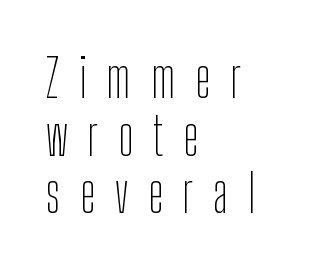
Q: Is the text bold? A: No.
Q: Is the text italic (slanted)? A: No, it is upright.
Q: Is the typeface a serif or a sans-serif typeface? A: Sans-serif.
Q: Is the text underlined? A: No.
Q: How is the paragraph aligned? A: Left-aligned.
Q: Is the spacing between letters normal or unusually wide? A: Unusually wide.
Q: Is the spacing between lines tight, normal or loose? A: Tight.
Q: Width (condensed, normal, or wide)? A: Condensed.
Q: Stroke contrast? A: Low.
Q: x-height? A: Medium.
Q: Monospaced? A: No.
